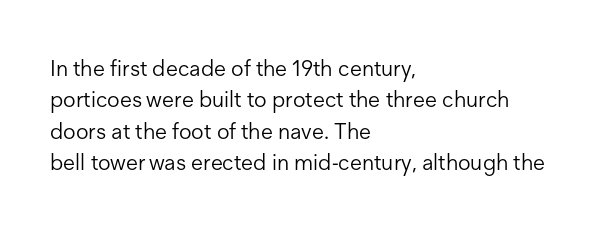
Q: Is the text bold? A: No.
Q: Is the text italic (slanted)? A: No, it is upright.
Q: Is the text underlined? A: No.
Q: How is the paragraph aligned? A: Left-aligned.
Q: Is the spacing between letters normal or unusually wide? A: Normal.
Q: Is the spacing between lines tight, normal or loose? A: Normal.
